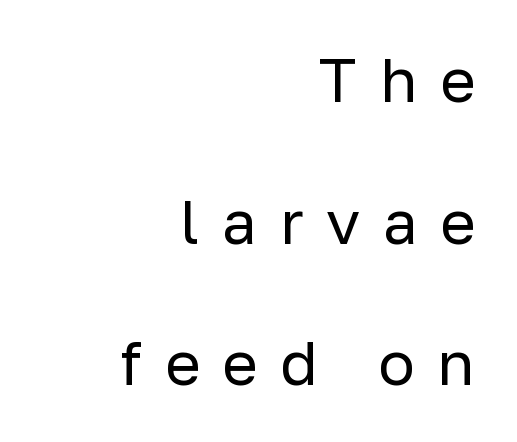
Q: Is the text bold? A: No.
Q: Is the text italic (slanted)? A: No, it is upright.
Q: Is the typeface a serif or a sans-serif typeface? A: Sans-serif.
Q: Is the text underlined? A: No.
Q: How is the paragraph aligned? A: Right-aligned.
Q: Is the spacing between letters normal or unusually wide? A: Unusually wide.
Q: Is the spacing between lines tight, normal or loose? A: Loose.
Q: Width (condensed, normal, or wide)? A: Normal.
Q: Stroke contrast? A: Low.
Q: x-height? A: Medium.
Q: Monospaced? A: No.
